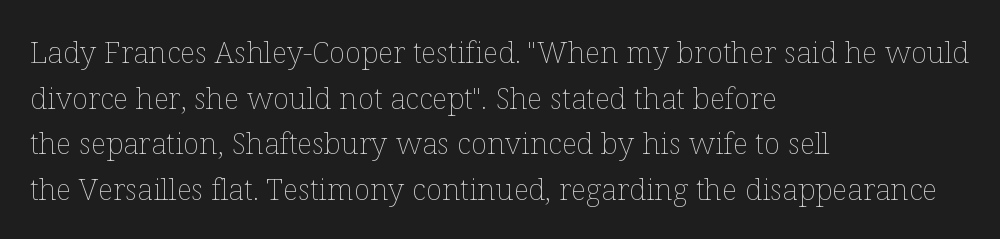
The image shows 30 px thin type, upright; set left-aligned, normal line spacing (1.52x), normal letter spacing, not underlined; low stroke contrast and a medium x-height.
